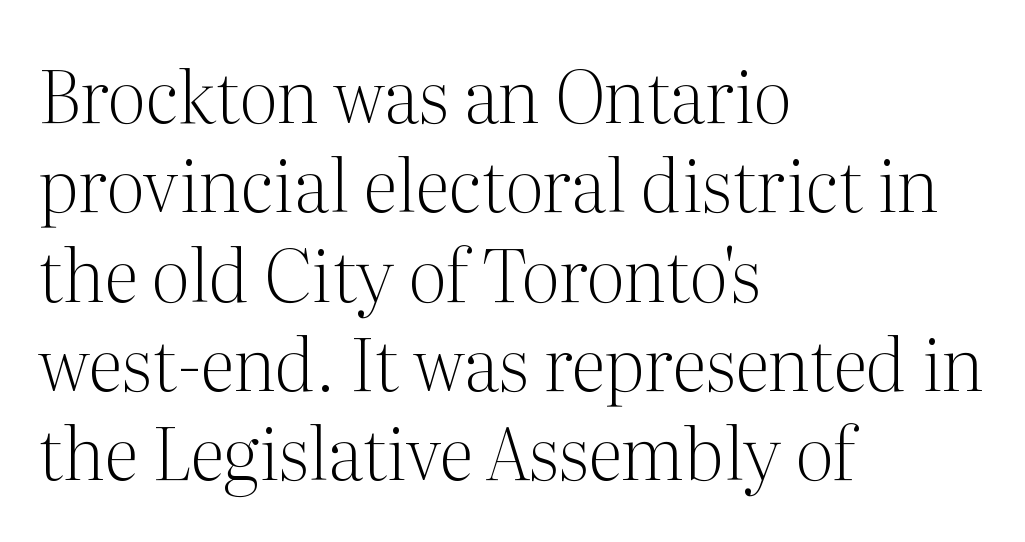
{"serif": "yes", "italic": "no", "bold": "no", "weight": "light", "width": "normal", "stroke_contrast": "medium", "x_height": "medium", "monospaced": "no", "underline": "no", "align": "left", "line_spacing_ratio": 1.24, "letter_spacing": "normal", "letter_spacing_em": 0.0, "glyph_px": 72}
